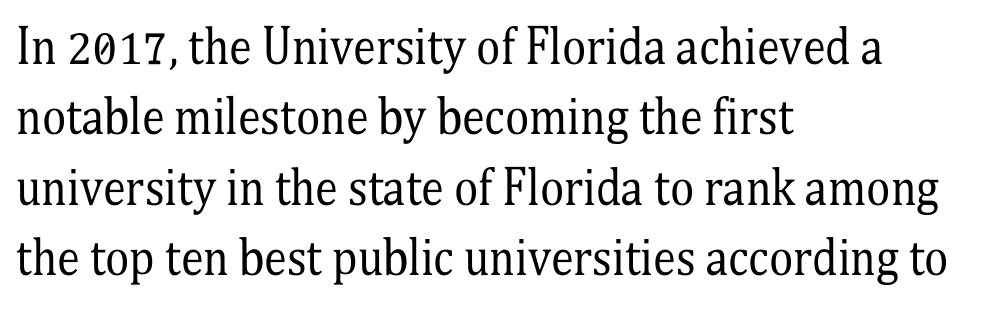
The image shows 46 px regular-weight, condensed serif type, upright; set left-aligned, normal line spacing (1.53x), normal letter spacing, not underlined; medium stroke contrast and a medium x-height.
